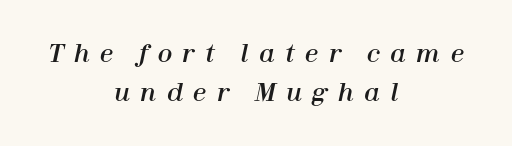
The rendering positions every line midway between the sides. Quick note: underline off. Each new line begins a customary step beneath the previous one. There is plenty of visible air inserted between adjacent glyphs. When letters slant like this, we call the style italic.
